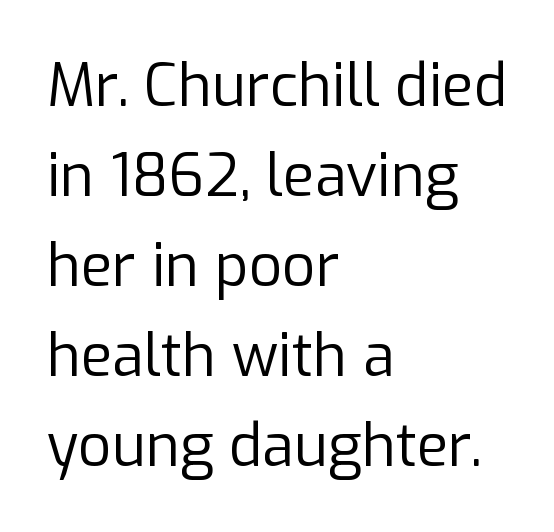
{"serif": "no", "italic": "no", "bold": "no", "weight": "regular", "width": "normal", "stroke_contrast": "low", "x_height": "medium", "monospaced": "no", "underline": "no", "align": "left", "line_spacing": "normal", "line_spacing_ratio": 1.55, "letter_spacing": "normal", "letter_spacing_em": 0.0, "glyph_px": 58}
